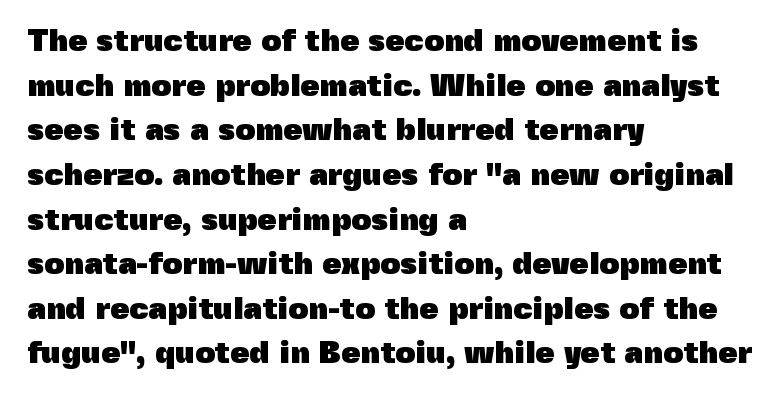
The image shows 31 px heavy sans-serif type, upright; set left-aligned, normal line spacing (1.44x), normal letter spacing, not underlined; a medium x-height.
